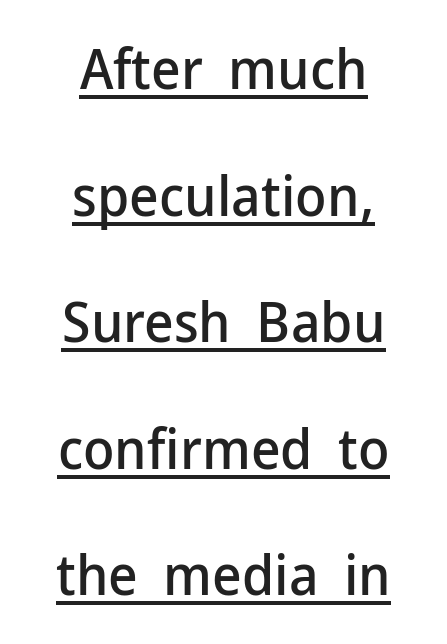
Nope, not italic — everything's standing straight. The passage is arranged like a title page — every line centered. Here the glyphs are tracked normally, forming tight word shapes. The sample's only ornament is a line tracing under the words. You can tell from the bare stems that sans-serif type was used.
